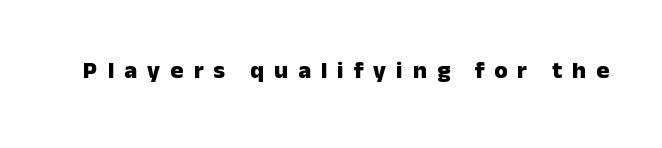
{"italic": "no", "bold": "yes", "underline": "no", "letter_spacing": "wide", "letter_spacing_em": 0.42, "glyph_px": 24}
